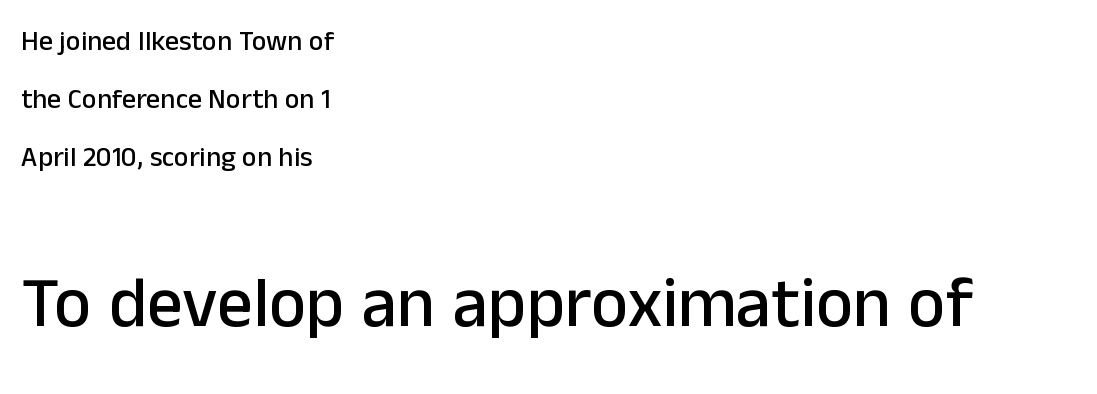
{"serif": "no", "italic": "no", "width": "normal", "stroke_contrast": "low", "x_height": "medium", "monospaced": "no", "underline": "no", "align": "left", "line_spacing": "loose", "line_spacing_ratio": 2.08, "letter_spacing": "normal", "letter_spacing_em": 0.0, "larger_block": "second", "size_ratio": 2.54, "glyph_px": 71}
